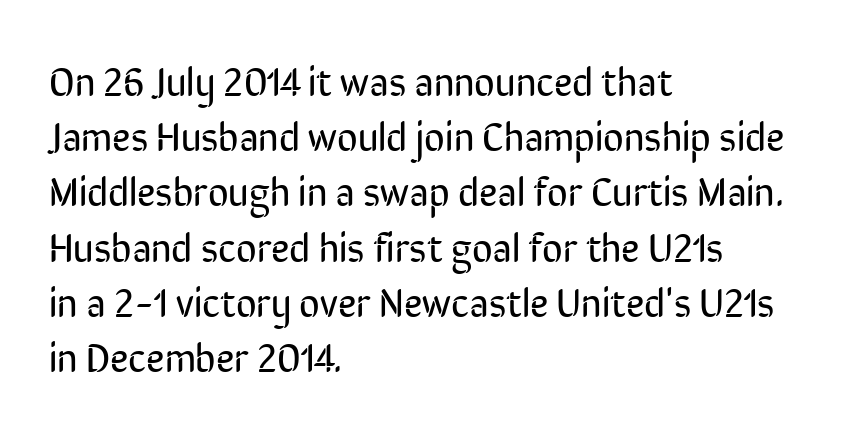
The image shows 40 px regular-weight, condensed sans-serif type, upright; set left-aligned, normal line spacing (1.38x), normal letter spacing, not underlined; low stroke contrast and a medium x-height.
